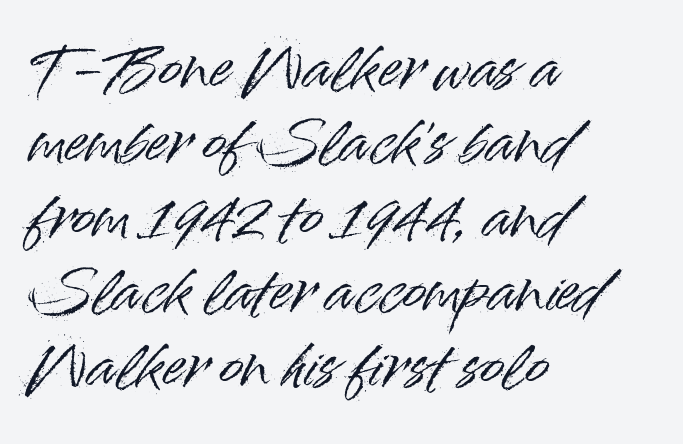
{"serif": "no", "width": "normal", "stroke_contrast": "high", "x_height": "small", "monospaced": "no", "underline": "no", "align": "left", "line_spacing": "normal", "line_spacing_ratio": 1.33, "letter_spacing": "normal", "letter_spacing_em": 0.0, "glyph_px": 56}
